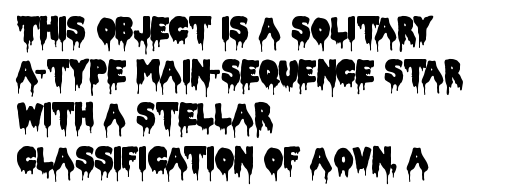
{"serif": "no", "italic": "no", "width": "condensed", "stroke_contrast": "low", "x_height": "large", "monospaced": "no", "underline": "no", "align": "left", "line_spacing": "normal", "line_spacing_ratio": 1.44, "letter_spacing": "normal", "letter_spacing_em": 0.0, "glyph_px": 30}
